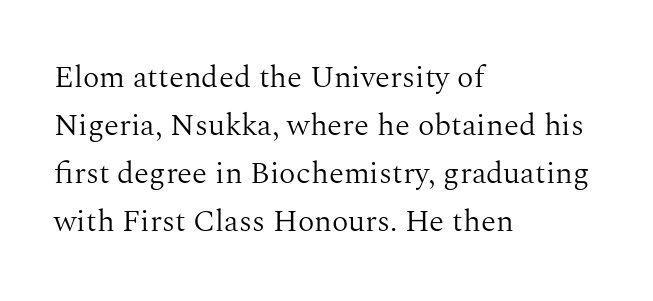
Q: Is the text bold? A: No.
Q: Is the text italic (slanted)? A: No, it is upright.
Q: Is the typeface a serif or a sans-serif typeface? A: Serif.
Q: Is the text underlined? A: No.
Q: How is the paragraph aligned? A: Left-aligned.
Q: Is the spacing between letters normal or unusually wide? A: Normal.
Q: Is the spacing between lines tight, normal or loose? A: Normal.
Q: Width (condensed, normal, or wide)? A: Normal.
Q: Stroke contrast? A: Medium.
Q: x-height? A: Medium.
Q: Monospaced? A: No.
